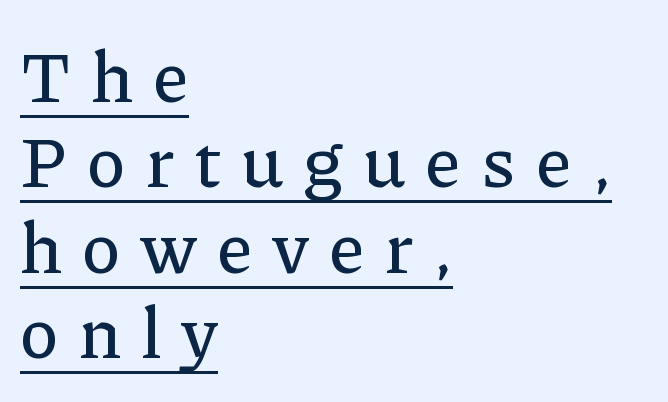
The image shows 73 px serif type, upright; set left-aligned, line spacing 1.17x, unusually wide letter spacing (+0.28 em), underlined; low stroke contrast and a medium x-height.
